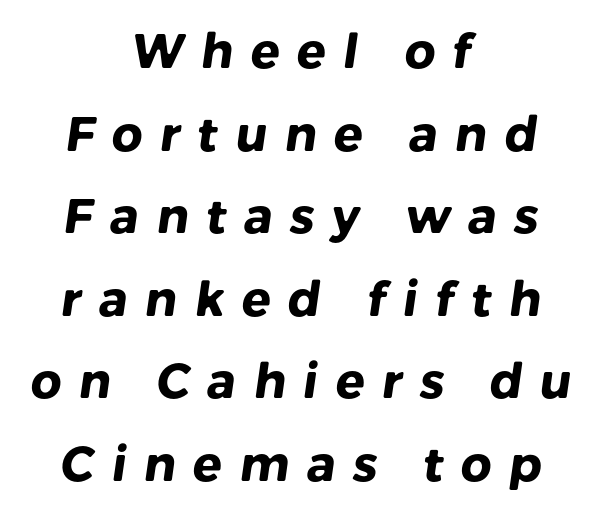
{"serif": "no", "bold": "yes", "weight": "heavy", "width": "normal", "stroke_contrast": "low", "x_height": "medium", "monospaced": "no", "underline": "no", "align": "center", "line_spacing_ratio": 1.72, "letter_spacing": "wide", "letter_spacing_em": 0.36, "glyph_px": 48}
